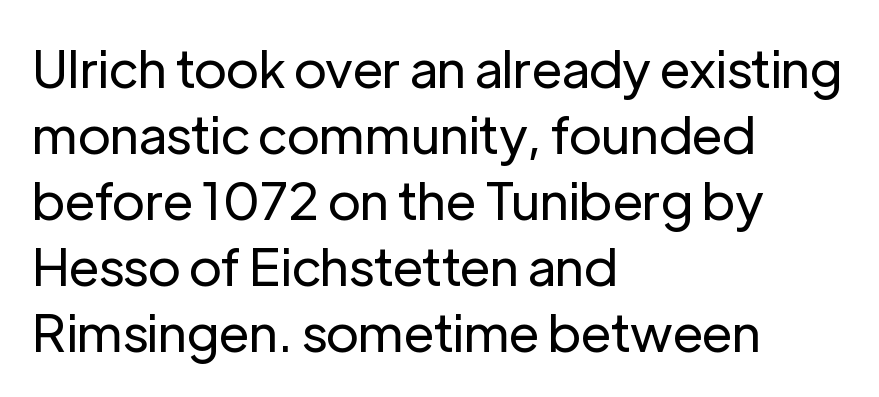
Q: Is the text bold? A: No.
Q: Is the text italic (slanted)? A: No, it is upright.
Q: Is the typeface a serif or a sans-serif typeface? A: Sans-serif.
Q: Is the text underlined? A: No.
Q: How is the paragraph aligned? A: Left-aligned.
Q: Is the spacing between letters normal or unusually wide? A: Normal.
Q: Is the spacing between lines tight, normal or loose? A: Normal.
Q: Width (condensed, normal, or wide)? A: Normal.
Q: Stroke contrast? A: Low.
Q: x-height? A: Medium.
Q: Monospaced? A: No.
